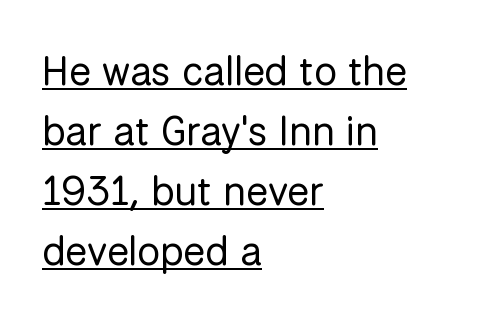
{"serif": "no", "italic": "no", "bold": "no", "weight": "regular", "width": "normal", "stroke_contrast": "low", "x_height": "medium", "monospaced": "no", "underline": "yes", "align": "left", "line_spacing": "normal", "line_spacing_ratio": 1.46, "letter_spacing": "normal", "letter_spacing_em": 0.0, "glyph_px": 41}
